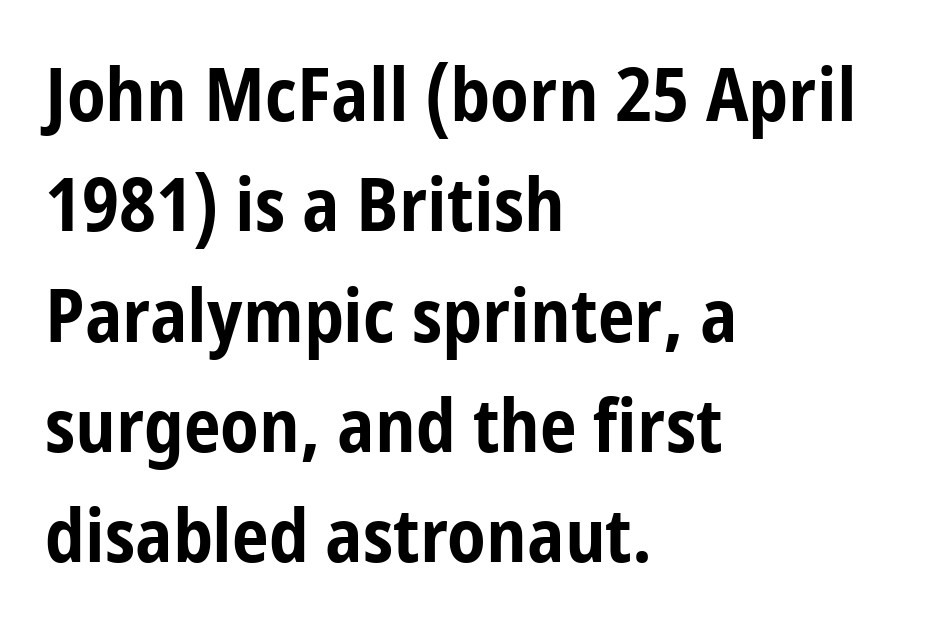
Italic: no, the glyphs are upright roman. Are there feet on the stems? There aren't — it's a sans. Typographic density is high because the face is bold. The line texture is even and compact thanks to regular tracking.
